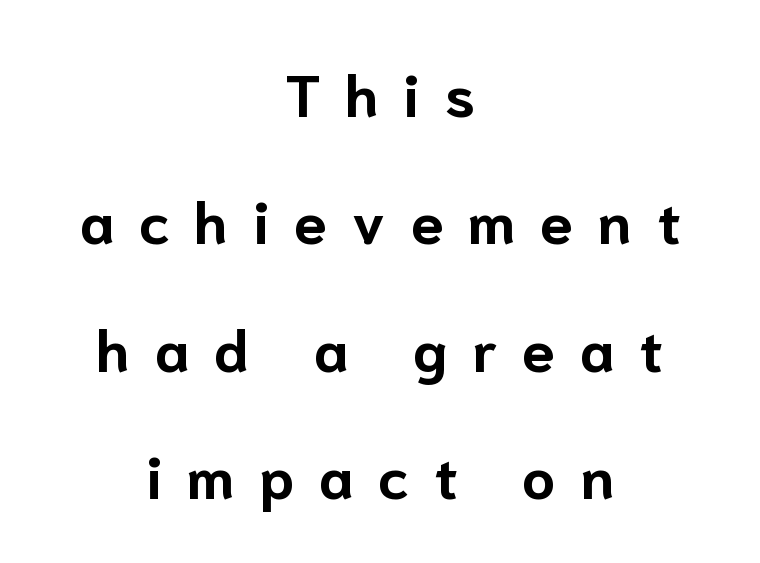
{"serif": "no", "italic": "no", "bold": "yes", "weight": "bold", "width": "normal", "stroke_contrast": "low", "x_height": "medium", "monospaced": "no", "underline": "no", "align": "center", "line_spacing": "loose", "line_spacing_ratio": 2.16, "letter_spacing": "wide", "letter_spacing_em": 0.42, "glyph_px": 59}
